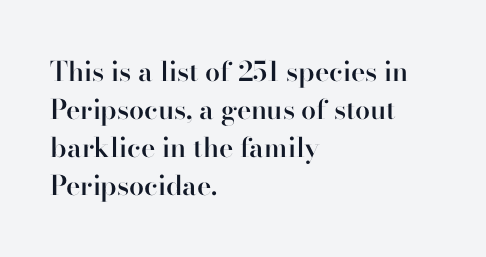
The lines sit at an ordinary, default distance from one another. Compared with typical body copy, the letter spacing here is the same. Casual observation: everything's shoved over to the left. The lettering stays uniformly vertical, giving the passage a roman look.
